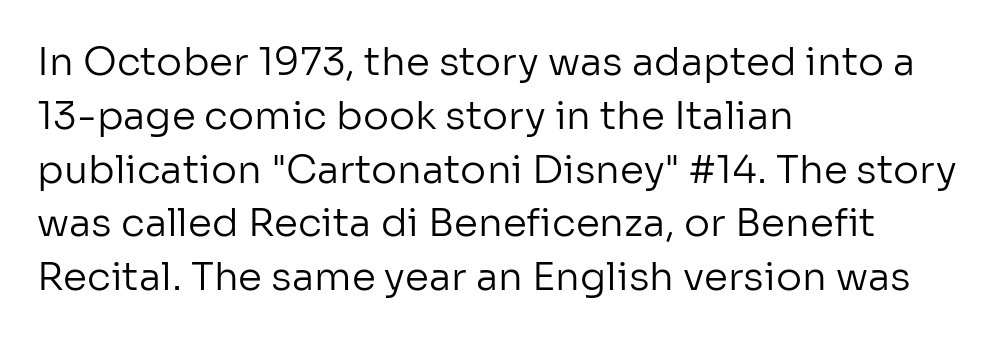
{"serif": "no", "italic": "no", "bold": "no", "weight": "regular", "width": "normal", "stroke_contrast": "low", "x_height": "medium", "monospaced": "no", "underline": "no", "align": "left", "line_spacing": "normal", "line_spacing_ratio": 1.38, "letter_spacing": "normal", "letter_spacing_em": 0.0, "glyph_px": 39}
